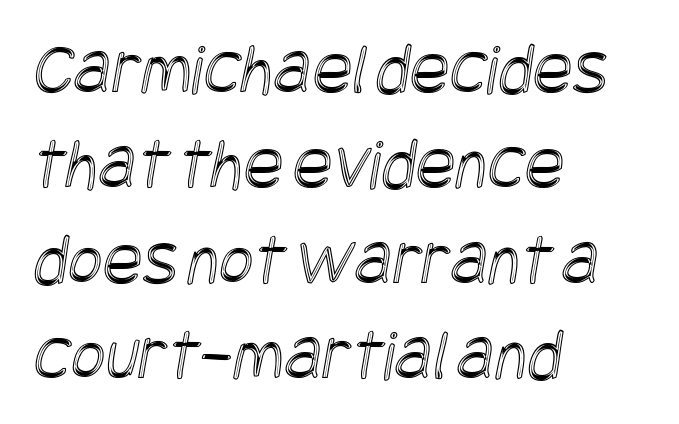
Quick note: interline space is typical. Inter-character spacing is left at the font's built-in metrics. If you drew a ruler down the left edge, every line would touch it. Has an underline been added? It has not.
